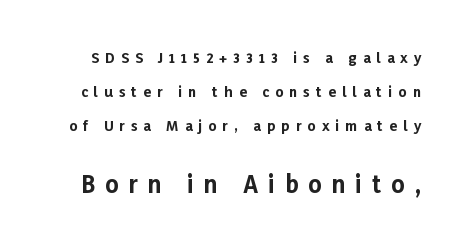
Is there any slant? The stems are plumb. Between these two stacked blocks, the lower one wins on size. Honestly, the letter spacing is so wide it's the main thing you notice. The vertical gap from one line to the next is large.
